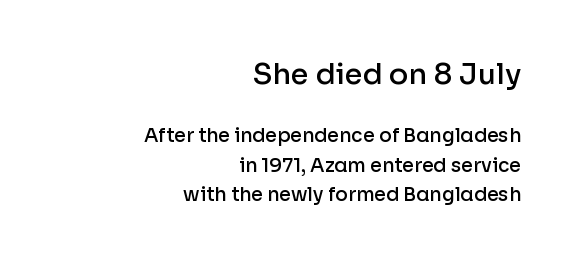
{"serif": "no", "italic": "no", "bold": "semi", "weight": "semibold", "width": "normal", "stroke_contrast": "low", "x_height": "medium", "monospaced": "no", "underline": "no", "align": "right", "line_spacing": "normal", "line_spacing_ratio": 1.55, "letter_spacing": "normal", "letter_spacing_em": 0.0, "larger_block": "first", "size_ratio": 1.53, "glyph_px": 29}
